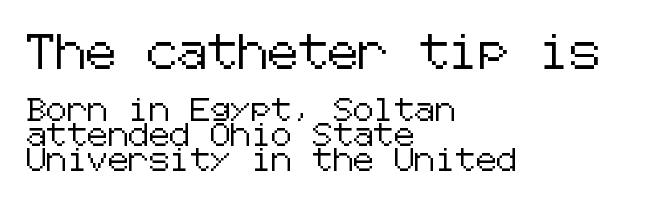
Q: Is the text italic (slanted)? A: No, it is upright.
Q: Is the typeface a serif or a sans-serif typeface? A: Sans-serif.
Q: Is the text underlined? A: No.
Q: How is the paragraph aligned? A: Left-aligned.
Q: Is the spacing between letters normal or unusually wide? A: Normal.
Q: Is the spacing between lines tight, normal or loose? A: Tight.
Q: Which block of text is set in a larger size, the first (top) or the second (bottom)? A: The first (top) one.
Q: Width (condensed, normal, or wide)? A: Normal.
Q: Stroke contrast? A: Low.
Q: x-height? A: Medium.
